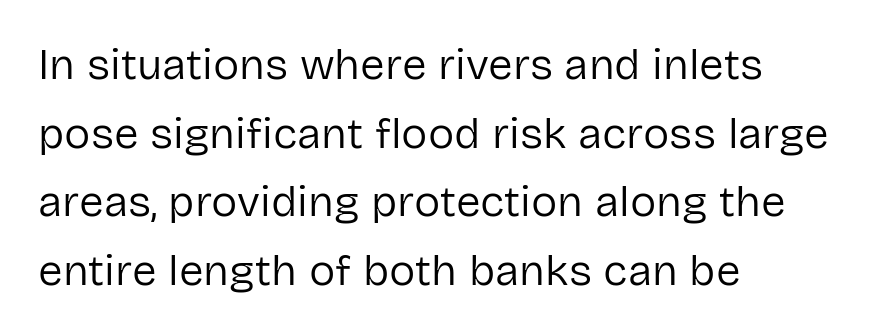
On a weight scale, this lands at 450 or below. Type style note: lacks serifs. Vertically, the passage feels balanced, rows spaced as you'd expect. Posture: straight, roman, zero tilt. The horizontal fit of the characters is conventional and even.
